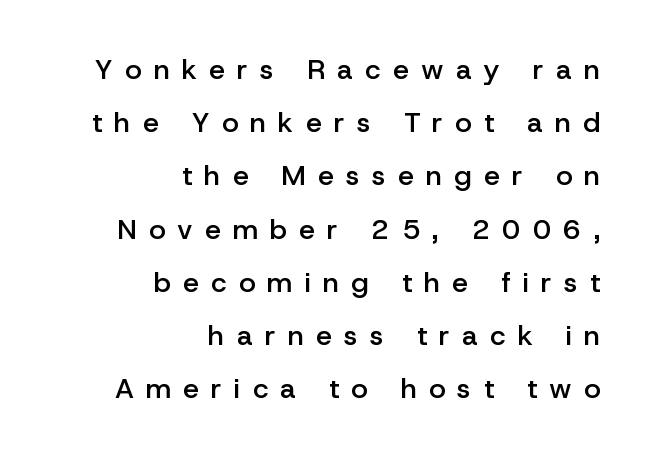
The image shows 28 px semibold sans-serif type, upright; set right-aligned, loose line spacing (1.9x), unusually wide letter spacing (+0.44 em), not underlined; low stroke contrast and a medium x-height.
